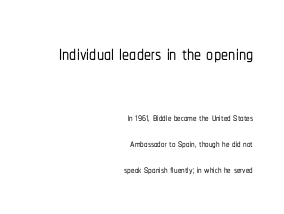
Q: Is the text italic (slanted)? A: No, it is upright.
Q: Is the typeface a serif or a sans-serif typeface? A: Sans-serif.
Q: Is the text underlined? A: No.
Q: How is the paragraph aligned? A: Right-aligned.
Q: Is the spacing between letters normal or unusually wide? A: Normal.
Q: Which block of text is set in a larger size, the first (top) or the second (bottom)? A: The first (top) one.
Q: Width (condensed, normal, or wide)? A: Condensed.
Q: Stroke contrast? A: Low.
Q: x-height? A: Medium.
Q: Monospaced? A: No.
